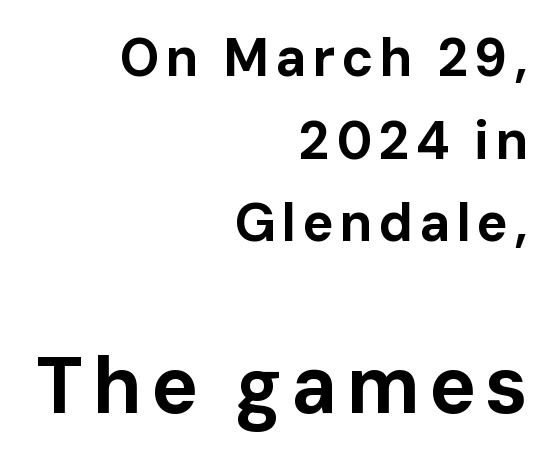
The image shows 79 px bold sans-serif type, upright; set right-aligned, normal line spacing (1.56x), not underlined; the second (bottom) block is 1.49x larger; low stroke contrast and a medium x-height.
